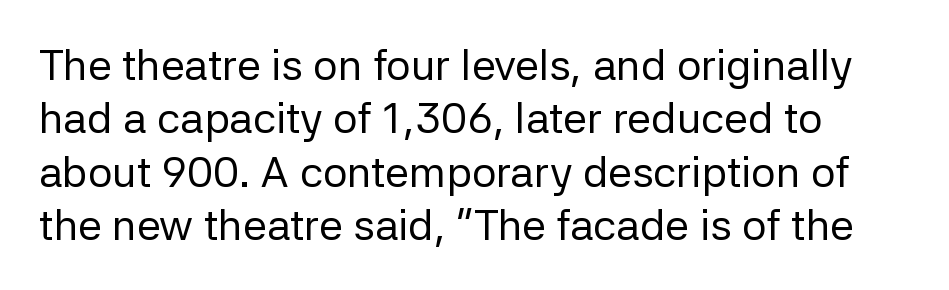
Q: Is the text bold? A: No.
Q: Is the text italic (slanted)? A: No, it is upright.
Q: Is the typeface a serif or a sans-serif typeface? A: Sans-serif.
Q: Is the text underlined? A: No.
Q: How is the paragraph aligned? A: Left-aligned.
Q: Is the spacing between letters normal or unusually wide? A: Normal.
Q: Width (condensed, normal, or wide)? A: Normal.
Q: Stroke contrast? A: Low.
Q: x-height? A: Medium.
Q: Monospaced? A: No.
